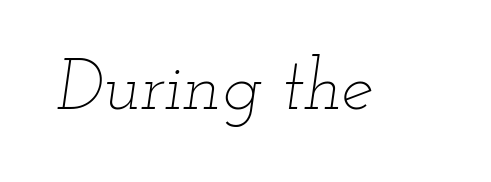
Spacing verdict: proportional, widths tailored to each character. Looking at the ascenders, they clearly lean. Glance below the letters and you will spot only blank space. The face looks like a standard text weight, possibly lighter. The face used here is rendered with its standard letterfit.
